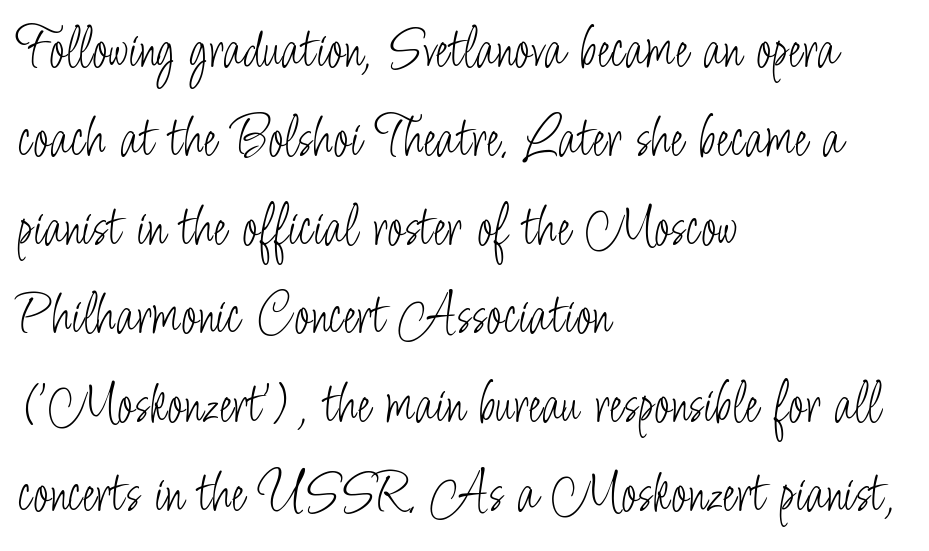
This is sans-serif lettering, the kind often seen on screens and signage. Does the copy run flush right? No — it runs flush left. Unbolded letterforms with no extra heft. These lines are rendered in a variable-pitch font. Any mark beneath the type? The region is blank.
